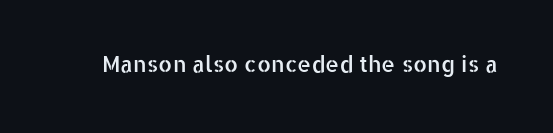
Tall strokes in this sample are plumb rather than angled. Short note: letters normally spaced. Lines of text with bare space underneath.
